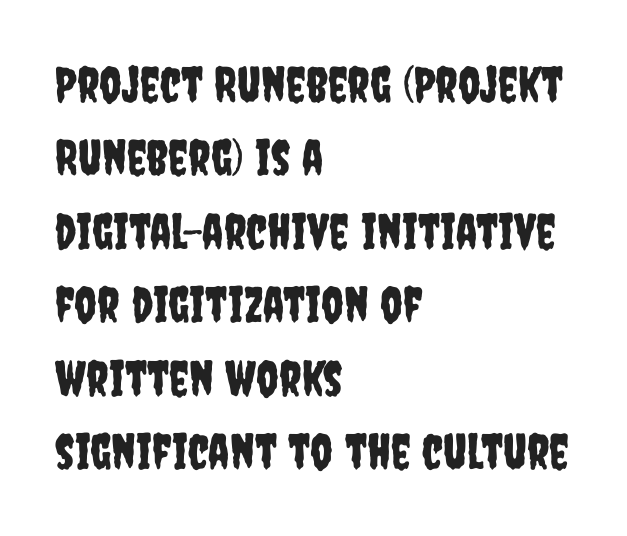
The image shows 49 px condensed sans-serif type, upright; set left-aligned, normal line spacing (1.5x), normal letter spacing, not underlined; low stroke contrast and a large x-height.
